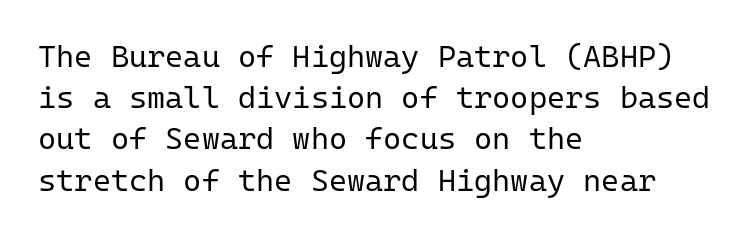
Q: Is the text bold? A: No.
Q: Is the text italic (slanted)? A: No, it is upright.
Q: Is the typeface a serif or a sans-serif typeface? A: Sans-serif.
Q: Is the text underlined? A: No.
Q: How is the paragraph aligned? A: Left-aligned.
Q: Is the spacing between letters normal or unusually wide? A: Normal.
Q: Is the spacing between lines tight, normal or loose? A: Normal.
Q: Width (condensed, normal, or wide)? A: Normal.
Q: Stroke contrast? A: Low.
Q: x-height? A: Medium.
Q: Monospaced? A: Yes.
